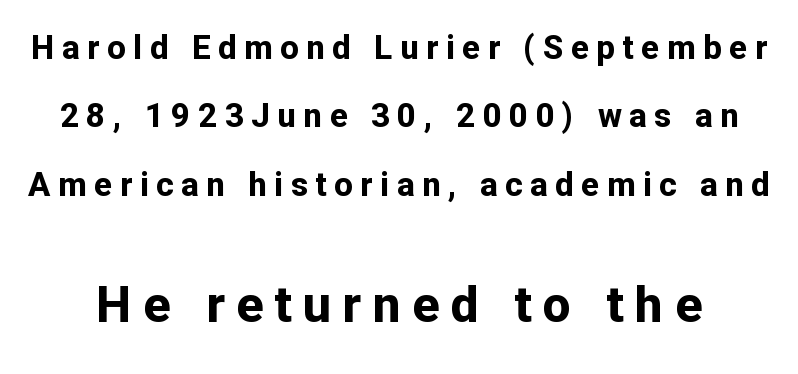
You could fit nearly another row in the gap between these rows. Students, this is bold: see how much ink each stroke carries. What kind of face is this? One without serifs — a sans. The tracking jumps out immediately: characters are airy and widely separated. Proportional: the letters do not fall into vertical columns.
